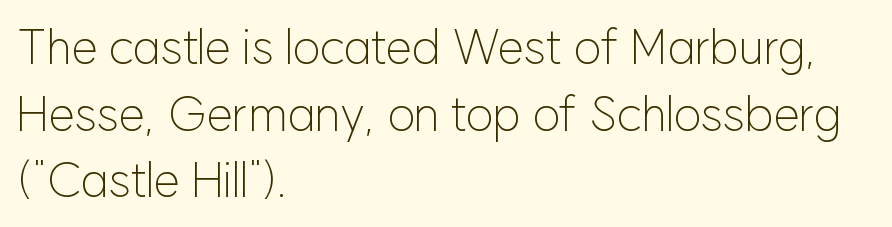
Examine the stroke ends and you'll find no serifs. Notice how the stems are strictly vertical — no italics here. The zone under the glyphs is completely vacant. The strokes are not fattened; the text isn't bold. The rendering anchors every line to the left-hand side.
